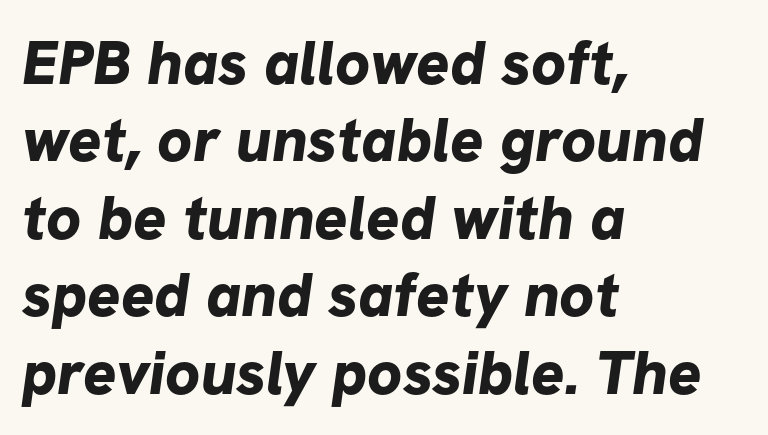
Underlining? Definitely not there. Interline gaps are of average width in this sample. Proportional: the letters do not fall into vertical columns. Pretty heavy lettering here — definitely bold. The type is set solid horizontally, with unmodified tracking.
